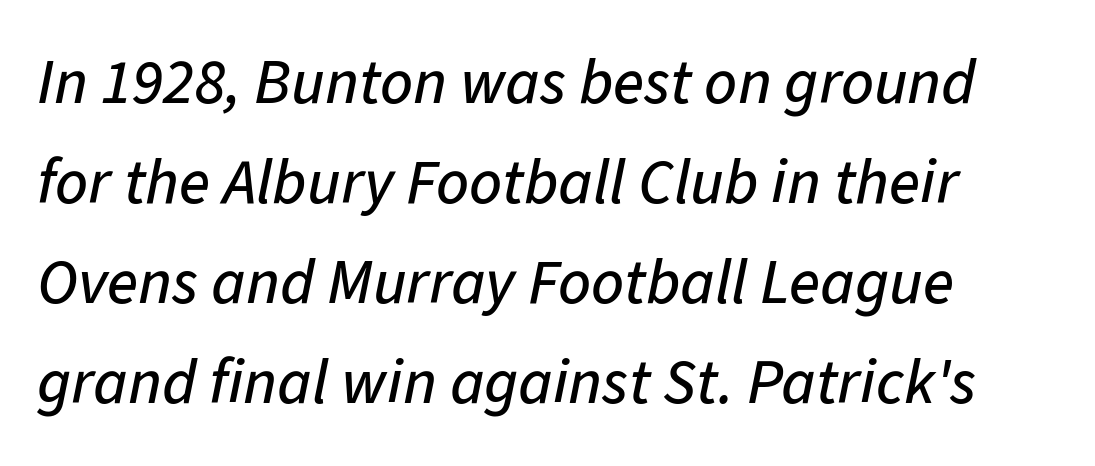
The image shows 64 px text type, italic (leaning right); set left-aligned, normal line spacing (1.56x), normal letter spacing, not underlined; low stroke contrast and a medium x-height.
